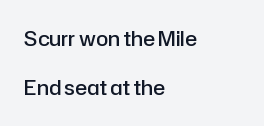
{"italic": "no", "bold": "semi", "underline": "no", "align": "left", "line_spacing": "loose", "line_spacing_ratio": 2.43, "letter_spacing": "normal", "letter_spacing_em": 0.0, "glyph_px": 20}
